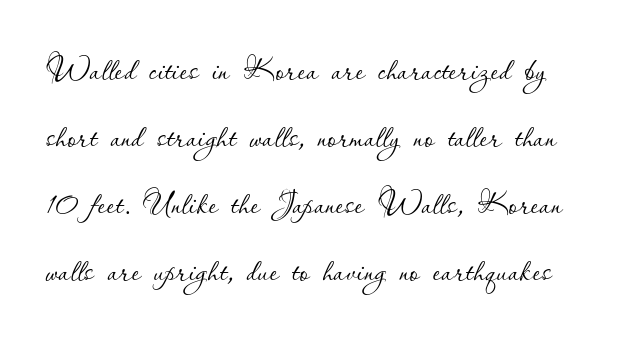
Q: Is the text bold? A: No.
Q: Is the text italic (slanted)? A: Yes.
Q: Is the text underlined? A: No.
Q: Is the spacing between letters normal or unusually wide? A: Normal.
Q: Is the spacing between lines tight, normal or loose? A: Normal.
Q: Width (condensed, normal, or wide)? A: Normal.
Q: Stroke contrast? A: Low.
Q: x-height? A: Small.
Q: Monospaced? A: No.
